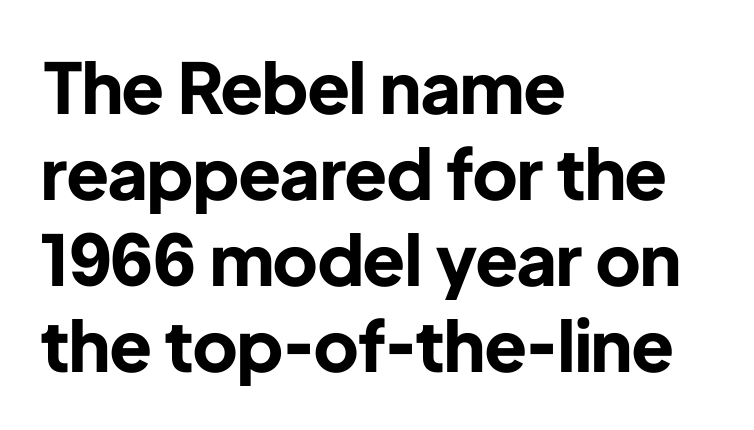
The sample has been set heavy, in full bold. Note: no serifs on the glyphs. The rendering uses natural spacing where letterforms have individual widths. Is there any slant? The stems are plumb. Students, note that the glyphs here touch the page at normal intervals. Check the space under the baseline: it is left empty.
